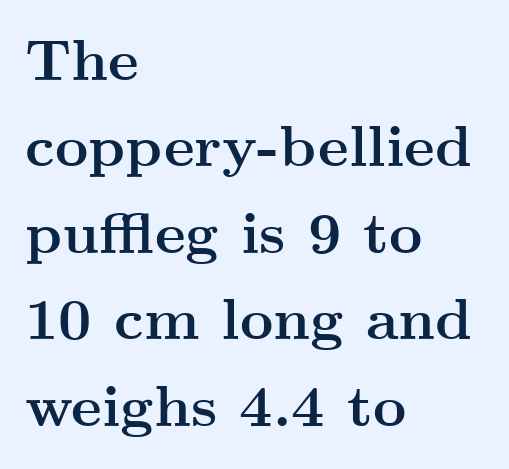
Q: Is the text bold? A: Yes.
Q: Is the text italic (slanted)? A: No, it is upright.
Q: Is the typeface a serif or a sans-serif typeface? A: Serif.
Q: Is the text underlined? A: No.
Q: How is the paragraph aligned? A: Left-aligned.
Q: Is the spacing between letters normal or unusually wide? A: Normal.
Q: Is the spacing between lines tight, normal or loose? A: Normal.
Q: Width (condensed, normal, or wide)? A: Wide.
Q: Stroke contrast? A: Medium.
Q: x-height? A: Small.
Q: Monospaced? A: No.
